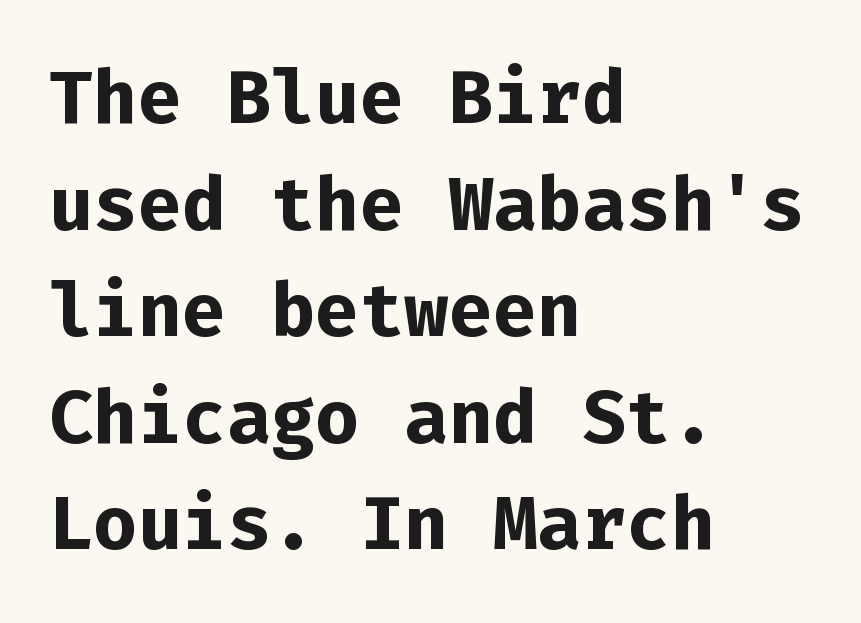
The image shows 74 px bold sans-serif type, upright, monospaced; set left-aligned, normal line spacing (1.44x), normal letter spacing, not underlined; low stroke contrast and a medium x-height.
